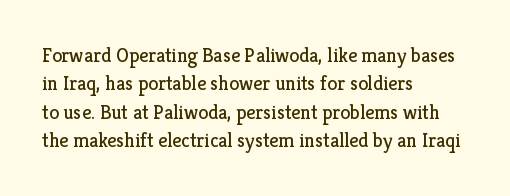
The image shows 20 px text type, upright; set left-aligned, normal line spacing (1.42x), normal letter spacing, not underlined.
